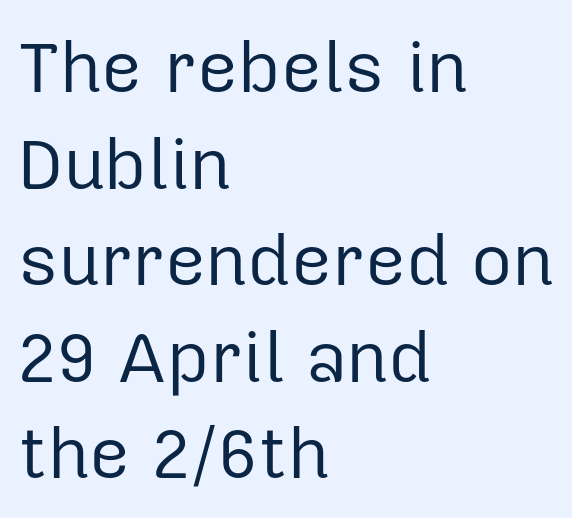
The image shows 71 px regular-weight sans-serif type, upright; set left-aligned, normal line spacing (1.36x), normal letter spacing, not underlined; low stroke contrast and a medium x-height.
